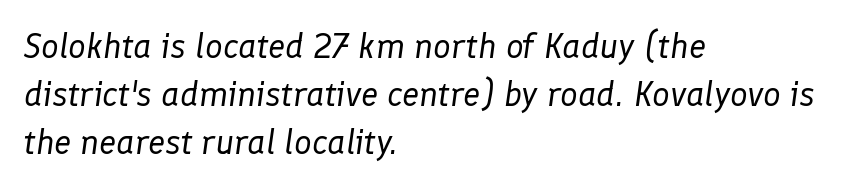
The image shows 35 px regular-weight type, italic (leaning right); set left-aligned, normal line spacing (1.37x), normal letter spacing, not underlined; low stroke contrast and a medium x-height.
